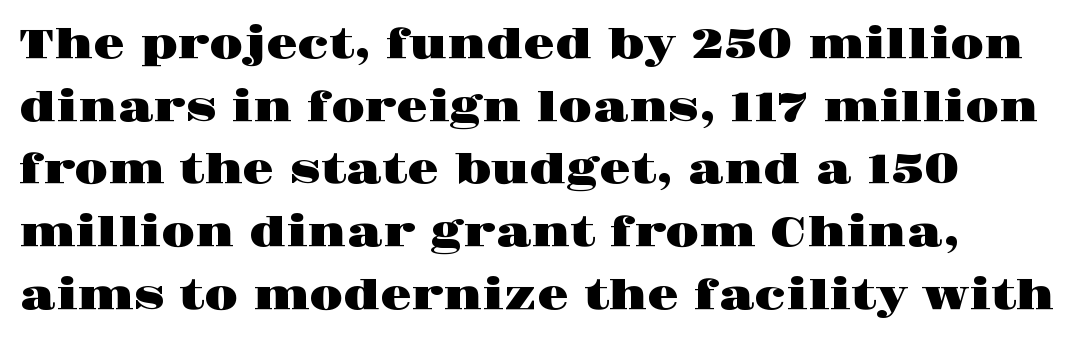
The image shows 41 px wide serif type, upright; set left-aligned, normal line spacing (1.53x), normal letter spacing, not underlined; high stroke contrast and a large x-height.
